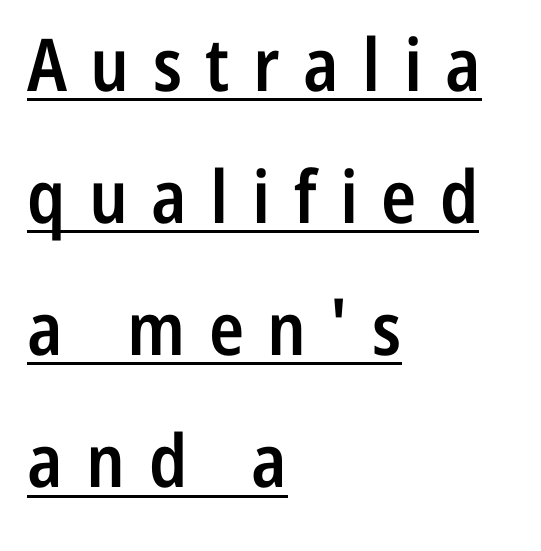
Q: Is the text bold? A: Semi-bold.
Q: Is the text italic (slanted)? A: No, it is upright.
Q: Is the typeface a serif or a sans-serif typeface? A: Sans-serif.
Q: Is the text underlined? A: Yes.
Q: How is the paragraph aligned? A: Left-aligned.
Q: Is the spacing between letters normal or unusually wide? A: Unusually wide.
Q: Width (condensed, normal, or wide)? A: Condensed.
Q: Stroke contrast? A: Low.
Q: x-height? A: Medium.
Q: Monospaced? A: No.
